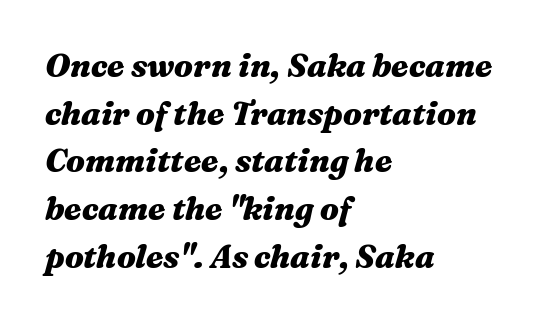
{"italic": "yes", "lean": "right", "slant_degrees": 16, "bold": "yes", "weight": "heavy", "width": "wide", "stroke_contrast": "medium", "x_height": "medium", "monospaced": "no", "underline": "no", "align": "left", "line_spacing": "normal", "line_spacing_ratio": 1.49, "letter_spacing": "normal", "letter_spacing_em": 0.0, "glyph_px": 32}
